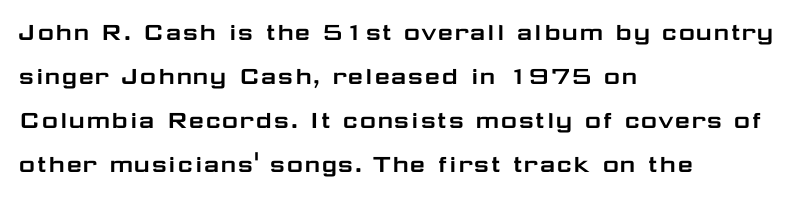
{"serif": "no", "italic": "no", "width": "wide", "stroke_contrast": "low", "x_height": "medium", "monospaced": "no", "underline": "no", "align": "left", "line_spacing": "normal", "line_spacing_ratio": 1.57, "letter_spacing": "normal", "letter_spacing_em": 0.0, "glyph_px": 28}
